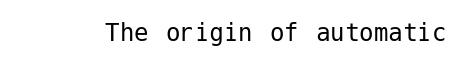
{"serif": "no", "italic": "no", "bold": "no", "weight": "regular", "width": "normal", "stroke_contrast": "low", "x_height": "medium", "underline": "no", "letter_spacing": "normal", "letter_spacing_em": 0.0, "glyph_px": 29}
